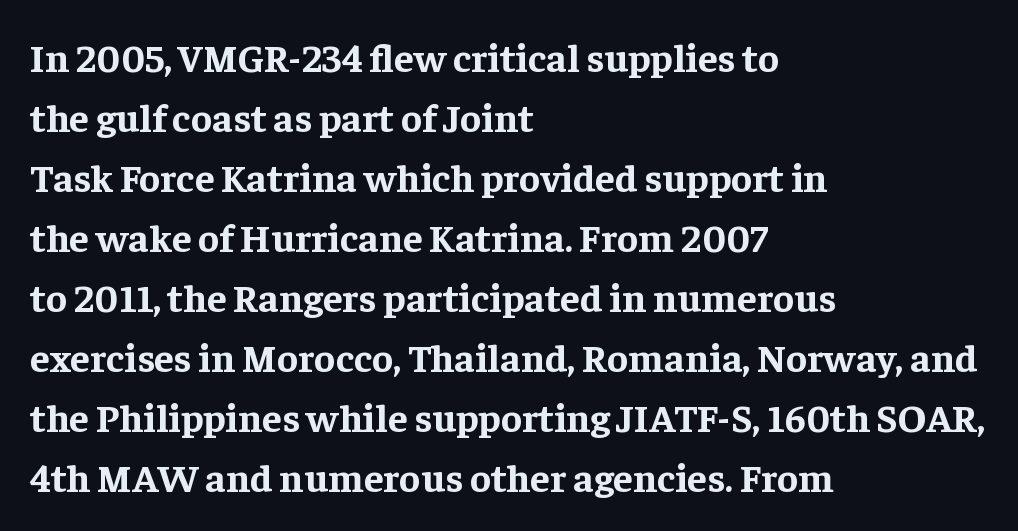
Left-aligned paragraph, ragged on the right. Line spacing here is normal. The passage shown is emphatically bold. A bare baseline throughout the passage. Upright lettering throughout. Standard letterfit; no display-style spreading of the glyphs.
